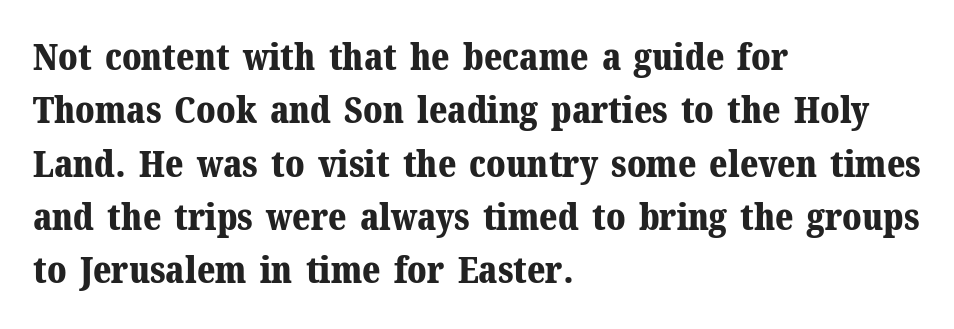
Q: Is the text bold? A: Yes.
Q: Is the text italic (slanted)? A: No, it is upright.
Q: Is the typeface a serif or a sans-serif typeface? A: Serif.
Q: Is the text underlined? A: No.
Q: How is the paragraph aligned? A: Left-aligned.
Q: Is the spacing between letters normal or unusually wide? A: Normal.
Q: Is the spacing between lines tight, normal or loose? A: Normal.
Q: Width (condensed, normal, or wide)? A: Normal.
Q: Stroke contrast? A: Medium.
Q: x-height? A: Medium.
Q: Monospaced? A: No.
